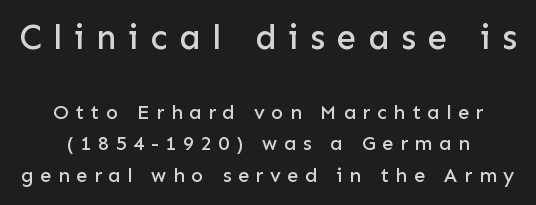
Q: Is the text italic (slanted)? A: No, it is upright.
Q: Is the typeface a serif or a sans-serif typeface? A: Sans-serif.
Q: Is the text underlined? A: No.
Q: How is the paragraph aligned? A: Centered.
Q: Is the spacing between letters normal or unusually wide? A: Unusually wide.
Q: Is the spacing between lines tight, normal or loose? A: Normal.
Q: Which block of text is set in a larger size, the first (top) or the second (bottom)? A: The first (top) one.
Q: Width (condensed, normal, or wide)? A: Normal.
Q: Stroke contrast? A: Low.
Q: x-height? A: Medium.
Q: Monospaced? A: No.
